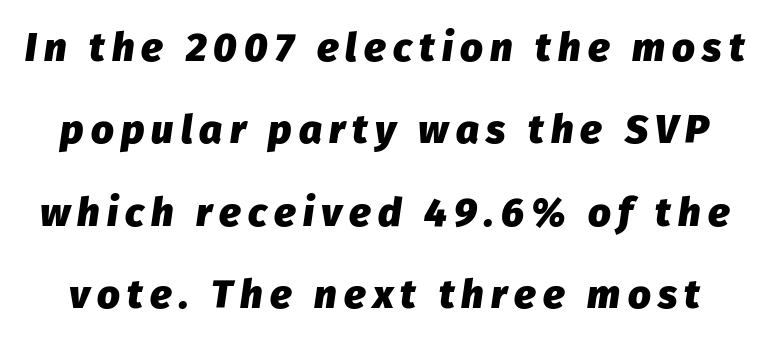
Q: Is the text bold? A: Yes.
Q: Is the text italic (slanted)? A: Yes, it leans right by about 8 degrees.
Q: Is the text underlined? A: No.
Q: Is the spacing between lines tight, normal or loose? A: Loose.
Q: Width (condensed, normal, or wide)? A: Normal.
Q: Stroke contrast? A: Low.
Q: x-height? A: Medium.
Q: Monospaced? A: No.
